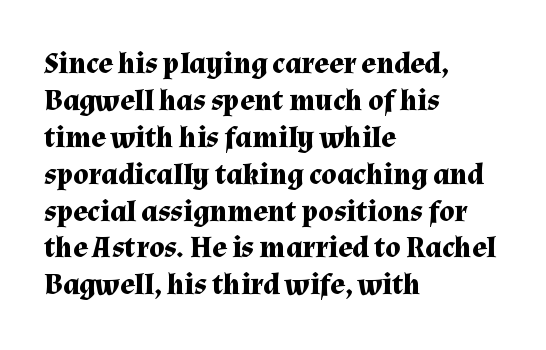
{"serif": "yes", "italic": "no", "bold": "yes", "weight": "bold", "width": "normal", "stroke_contrast": "medium", "x_height": "medium", "monospaced": "no", "underline": "no", "align": "left", "line_spacing_ratio": 1.23, "letter_spacing": "normal", "letter_spacing_em": 0.0, "glyph_px": 30}
